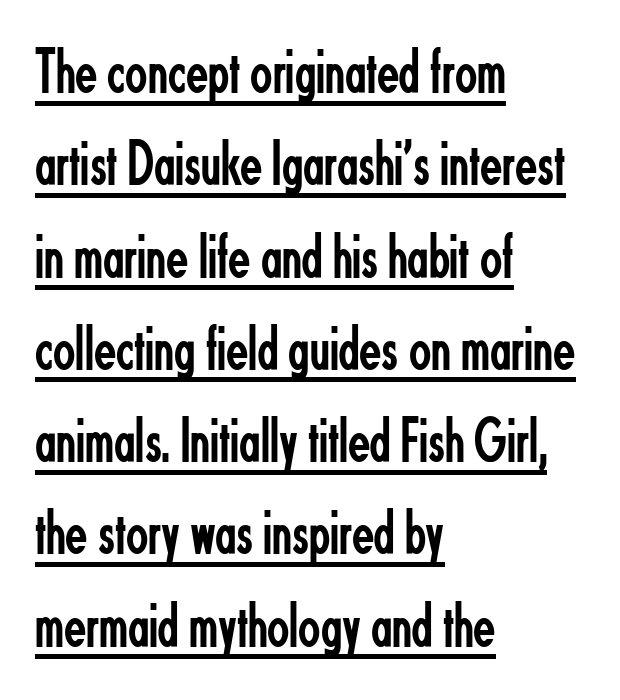
Words appear dense and cohesive because spacing is normal. Varying glyph widths throughout — classic text-font behaviour. Are there feet on the stems? There aren't — it's a sans. Rows of type keep a routine distance in the vertical direction. Stems and bowls with no extra thickness — not bold. Beneath each row of characters lies a ruled line.
